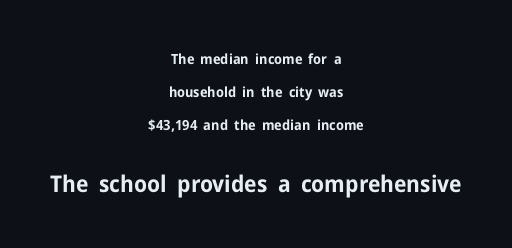
{"italic": "no", "bold": "yes", "underline": "no", "align": "center", "line_spacing": "loose", "line_spacing_ratio": 2.36, "letter_spacing": "normal", "letter_spacing_em": 0.0, "larger_block": "second", "size_ratio": 1.64, "glyph_px": 23}
